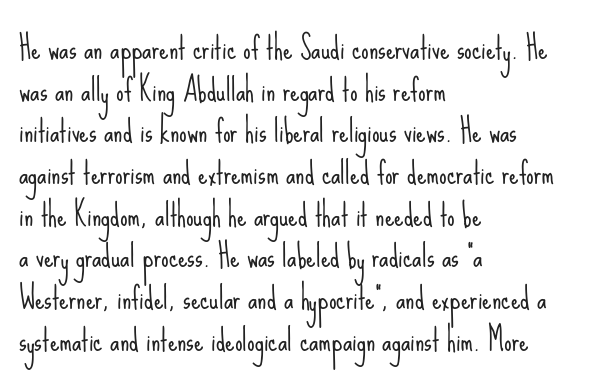
The designer left line spacing at the default. What kind of face is this? One without serifs — a sans. Summary of weight: not heavy and not bold. Type without underlining. Alignment: flush left.
